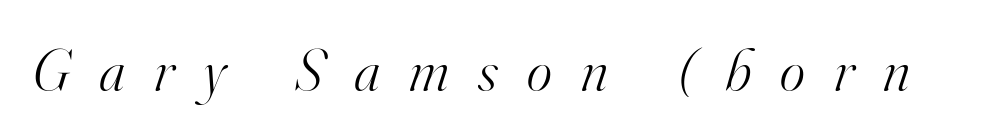
Q: Is the text bold? A: No.
Q: Is the text italic (slanted)? A: Yes, it leans right by about 16 degrees.
Q: Is the typeface a serif or a sans-serif typeface? A: Serif.
Q: Is the text underlined? A: No.
Q: Is the spacing between letters normal or unusually wide? A: Unusually wide.
Q: Width (condensed, normal, or wide)? A: Normal.
Q: Stroke contrast? A: High.
Q: x-height? A: Small.
Q: Monospaced? A: No.
